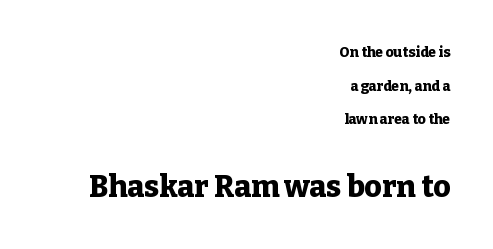
Q: Is the text bold? A: Yes.
Q: Is the text italic (slanted)? A: No, it is upright.
Q: Is the typeface a serif or a sans-serif typeface? A: Serif.
Q: Is the text underlined? A: No.
Q: How is the paragraph aligned? A: Right-aligned.
Q: Is the spacing between letters normal or unusually wide? A: Normal.
Q: Is the spacing between lines tight, normal or loose? A: Loose.
Q: Which block of text is set in a larger size, the first (top) or the second (bottom)? A: The second (bottom) one.
Q: Width (condensed, normal, or wide)? A: Normal.
Q: Stroke contrast? A: Low.
Q: x-height? A: Medium.
Q: Monospaced? A: No.
